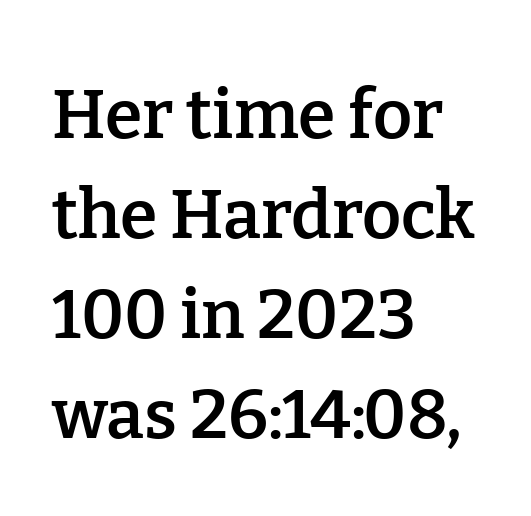
The image shows 68 px semibold serif type, upright; set left-aligned, normal line spacing (1.47x), normal letter spacing, not underlined; low stroke contrast and a medium x-height.
